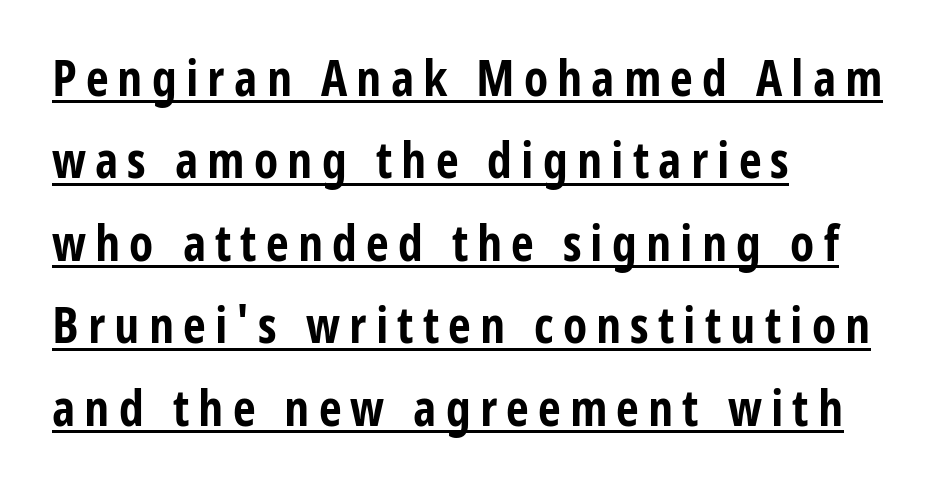
The image shows 50 px bold, condensed sans-serif type, upright; set left-aligned, normal line spacing (1.65x), underlined; low stroke contrast and a medium x-height.
